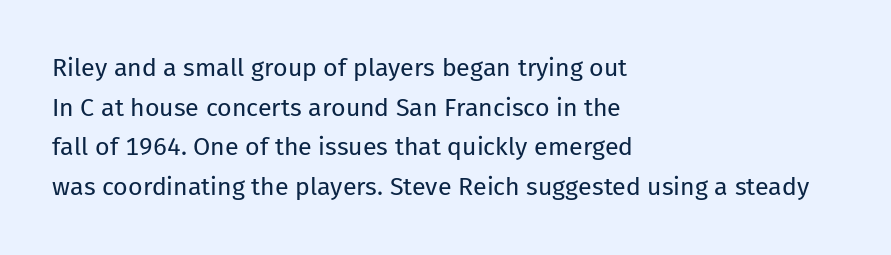
No italicization has been applied; the sample stays upright. Which margin do the lines hug? The left one — the right edge is uneven. Interline gaps are of average width in this sample. Descender tails drop into unmarked territory.
